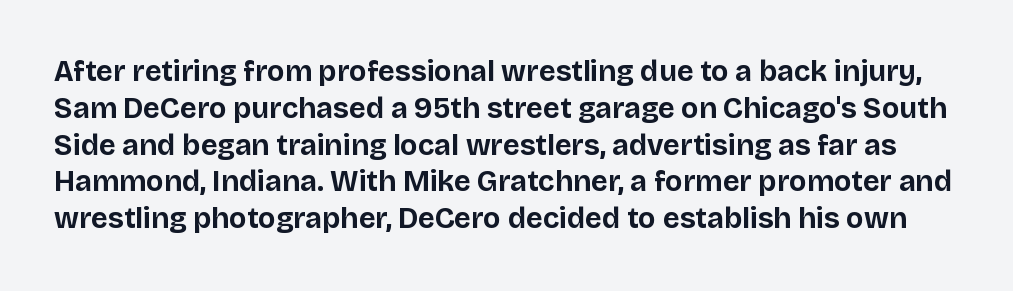
Q: Is the text bold? A: Yes.
Q: Is the text italic (slanted)? A: No, it is upright.
Q: Is the typeface a serif or a sans-serif typeface? A: Sans-serif.
Q: Is the text underlined? A: No.
Q: Is the spacing between letters normal or unusually wide? A: Normal.
Q: Is the spacing between lines tight, normal or loose? A: Normal.
Q: Width (condensed, normal, or wide)? A: Normal.
Q: Stroke contrast? A: Low.
Q: x-height? A: Large.
Q: Monospaced? A: No.
